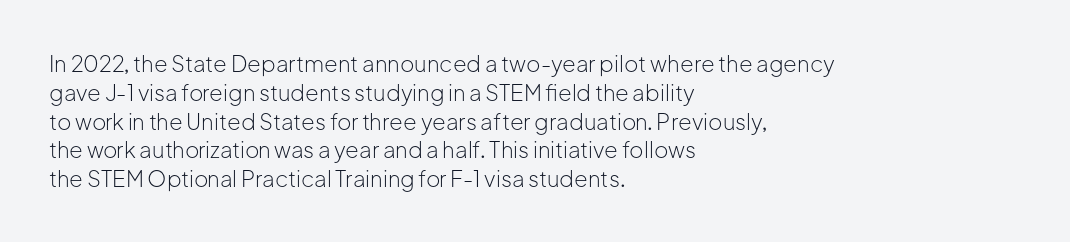
No extra ink here — the face is not bold. The ragged edge is on the right, which tells us the setting is flush left. Decoration check: the copy has no underline. Between one letter and the next there's only the usual sliver of space. No italicization has been applied; the sample stays upright. Successive baselines arrive at the customary interval.
